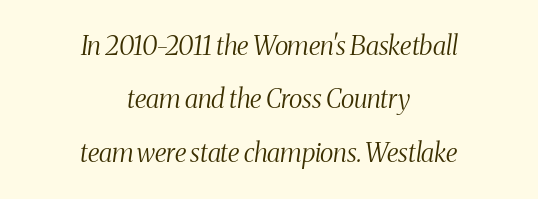
Q: Is the text bold? A: No.
Q: Is the text italic (slanted)? A: Yes, it leans right by about 8 degrees.
Q: Is the text underlined? A: No.
Q: How is the paragraph aligned? A: Centered.
Q: Is the spacing between letters normal or unusually wide? A: Normal.
Q: Is the spacing between lines tight, normal or loose? A: Loose.
